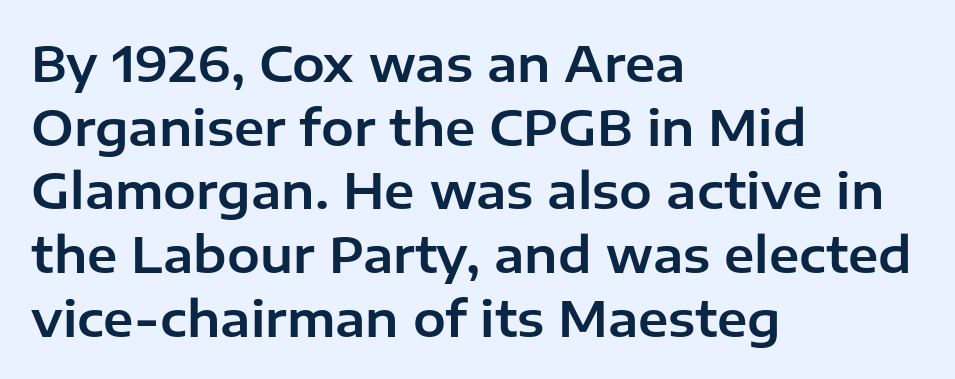
Q: Is the text italic (slanted)? A: No, it is upright.
Q: Is the typeface a serif or a sans-serif typeface? A: Sans-serif.
Q: Is the text underlined? A: No.
Q: How is the paragraph aligned? A: Left-aligned.
Q: Is the spacing between letters normal or unusually wide? A: Normal.
Q: Is the spacing between lines tight, normal or loose? A: Normal.
Q: Width (condensed, normal, or wide)? A: Normal.
Q: Stroke contrast? A: Low.
Q: x-height? A: Medium.
Q: Monospaced? A: No.
